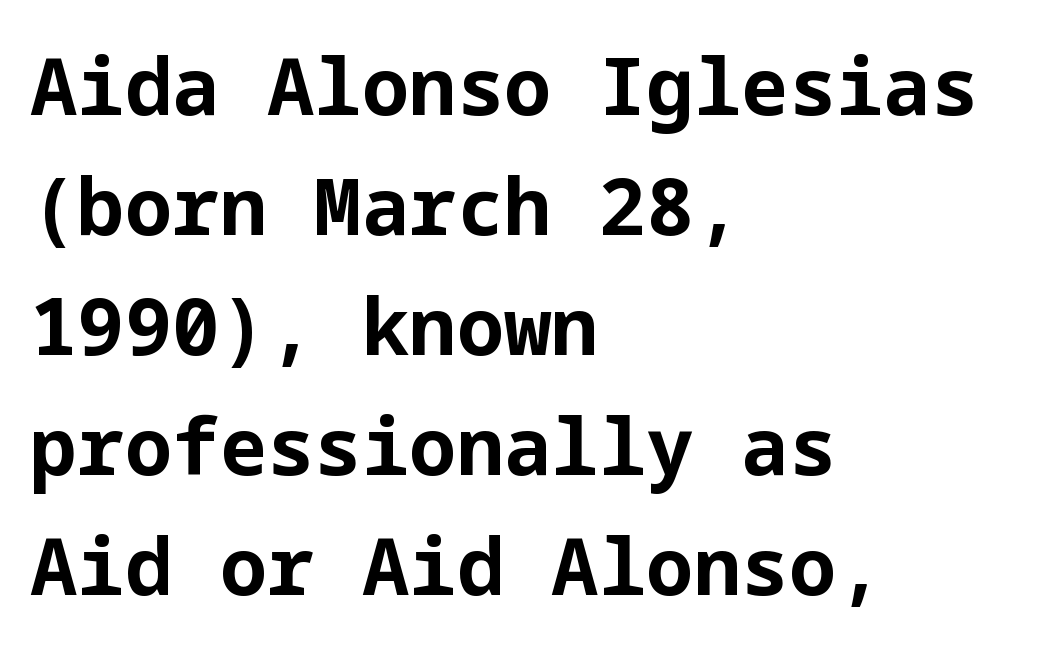
The image shows 79 px bold sans-serif type, upright; set left-aligned, normal line spacing (1.52x), normal letter spacing, not underlined; low stroke contrast and a medium x-height.
